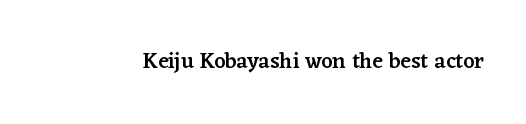
There is no visible air inserted between adjacent glyphs. The characters look somewhat weighty, a semibold short of true bold. Check the space under the baseline: it is left empty. Ascenders rise straight up at ninety degrees.
